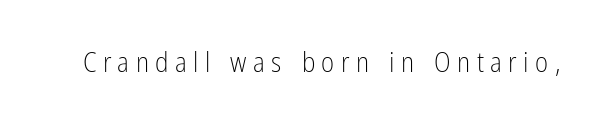
Q: Is the text bold? A: No.
Q: Is the text italic (slanted)? A: No, it is upright.
Q: Is the typeface a serif or a sans-serif typeface? A: Sans-serif.
Q: Is the text underlined? A: No.
Q: Is the spacing between letters normal or unusually wide? A: Unusually wide.
Q: Width (condensed, normal, or wide)? A: Condensed.
Q: Stroke contrast? A: Low.
Q: x-height? A: Medium.
Q: Monospaced? A: No.
